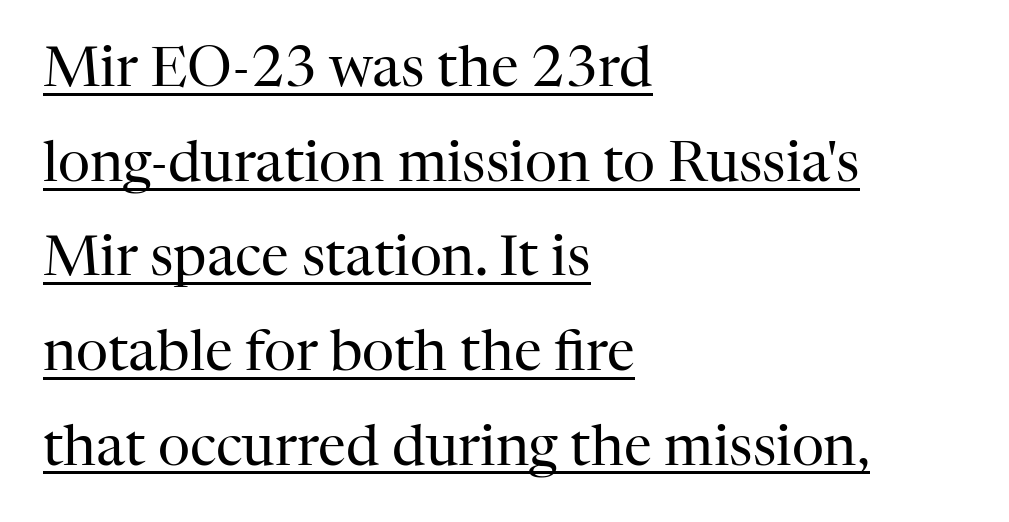
{"serif": "yes", "italic": "no", "bold": "no", "weight": "regular", "width": "normal", "stroke_contrast": "high", "x_height": "medium", "monospaced": "no", "underline": "yes", "align": "left", "line_spacing": "normal", "line_spacing_ratio": 1.69, "letter_spacing": "normal", "letter_spacing_em": 0.0, "glyph_px": 56}
